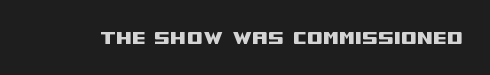
{"italic": "no", "underline": "no", "letter_spacing": "normal", "letter_spacing_em": 0.0, "glyph_px": 23}
